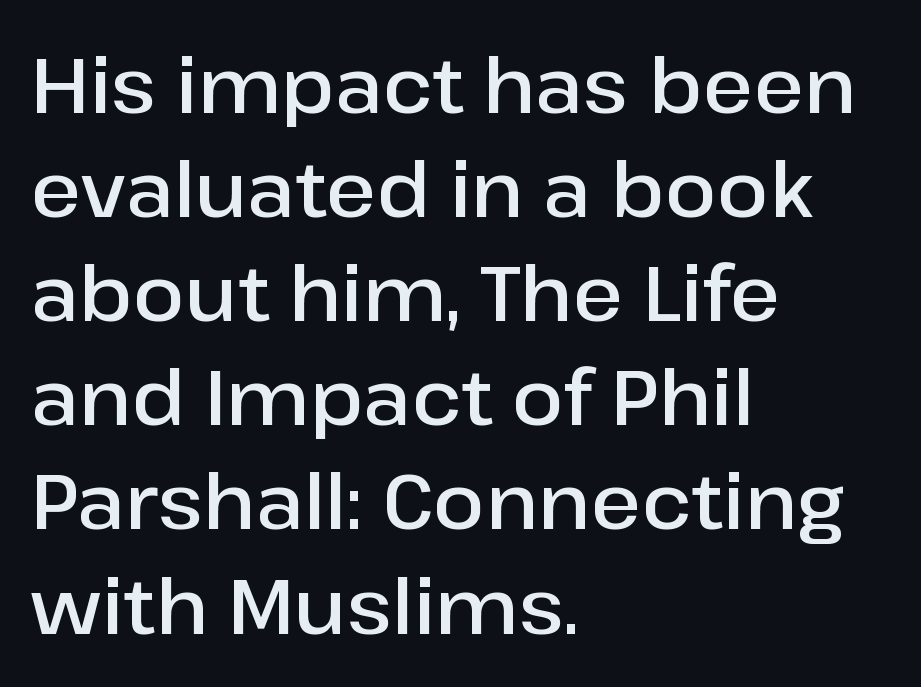
{"serif": "no", "italic": "no", "bold": "semi", "weight": "semibold", "width": "normal", "stroke_contrast": "low", "x_height": "medium", "monospaced": "no", "underline": "no", "align": "left", "line_spacing": "normal", "line_spacing_ratio": 1.37, "letter_spacing": "normal", "letter_spacing_em": 0.0, "glyph_px": 76}
